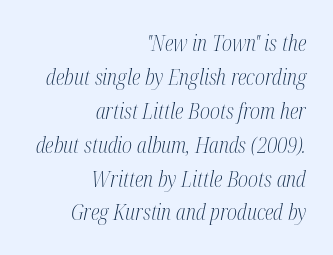
The space directly below the letters is spotless. Compared with typical body copy, the letter spacing here is the same. Normally led — the rows are evenly, conventionally spaced. Italic? Definitely — the glyphs are oblique. Stems and bowls with no extra thickness — not bold. Each line ends at the same right margin while the left side varies.
